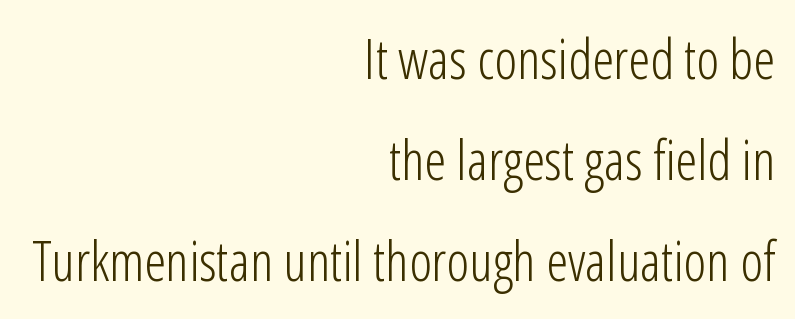
Spacing verdict: proportional, widths tailored to each character. Plain, unruled lines of type. Nobody touched the tracking dial on this one. The passage shown is not bold in any degree. This sample uses an upright cut, with every glyph sitting square on the baseline. Casual observation: everything's shoved over to the right.
